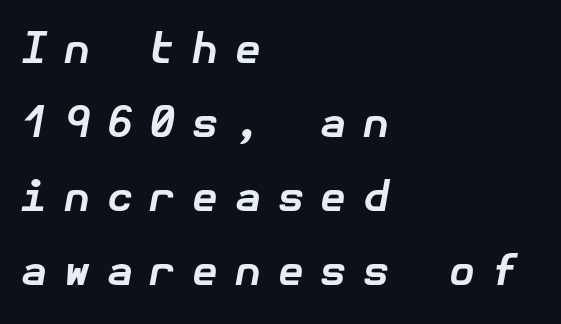
Observe the wide spacing: letters keep a clear distance from each other. Caption: multi-line text, flush left, ragged right. The typesetting leans heavy: a genuine bold. Notice how the stems are inclined rather than vertical — that's the hallmark of italics. Nobody drew a line under any word here.
